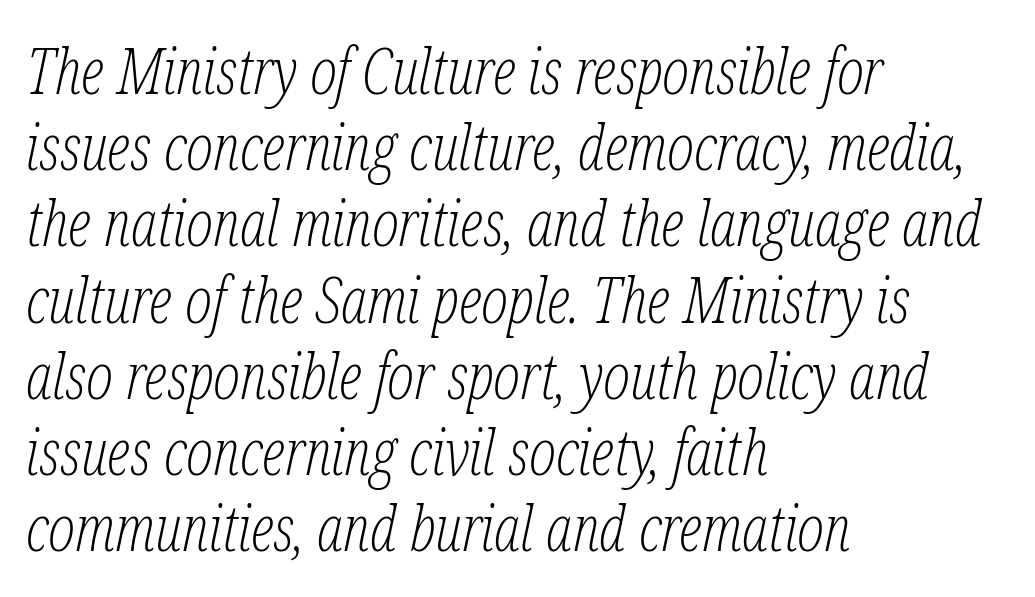
Q: Is the text bold? A: No.
Q: Is the text italic (slanted)? A: Yes, it leans right by about 12 degrees.
Q: Is the typeface a serif or a sans-serif typeface? A: Serif.
Q: Is the text underlined? A: No.
Q: How is the paragraph aligned? A: Left-aligned.
Q: Is the spacing between letters normal or unusually wide? A: Normal.
Q: Width (condensed, normal, or wide)? A: Condensed.
Q: Stroke contrast? A: Low.
Q: x-height? A: Medium.
Q: Monospaced? A: No.
